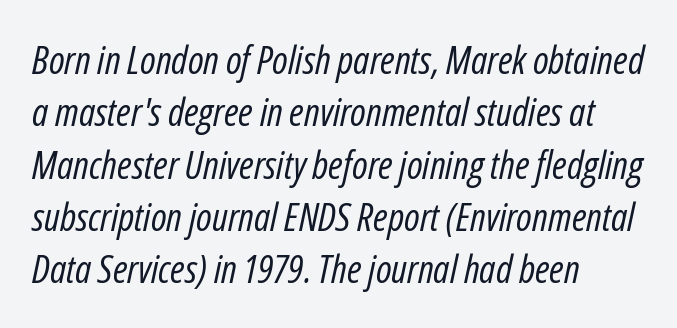
Q: Is the text bold? A: No.
Q: Is the text italic (slanted)? A: Yes, it leans right by about 12 degrees.
Q: Is the text underlined? A: No.
Q: How is the paragraph aligned? A: Left-aligned.
Q: Is the spacing between letters normal or unusually wide? A: Normal.
Q: Is the spacing between lines tight, normal or loose? A: Normal.
Q: Width (condensed, normal, or wide)? A: Condensed.
Q: Stroke contrast? A: Low.
Q: x-height? A: Medium.
Q: Monospaced? A: No.
